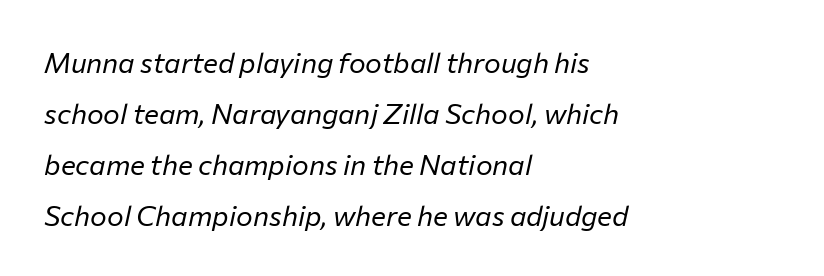
The foot of each line stays bare and open. This sample uses plain, unmodified letter spacing. The strokes are not fattened; the text isn't bold. Each letter keeps its own natural width here, so spacing adapts to shape.
